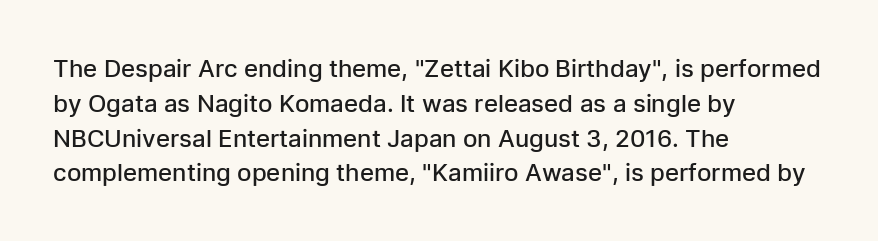
Notice how descenders clear the ascenders below comfortably — that's standard leading. It's the straight-up-and-down kind of type. Horizontally, the lines are justified to the leading edge only. Is the letter spacing exaggerated? No — it looks like the ordinary default. Semibold letterforms, between regular and bold.
